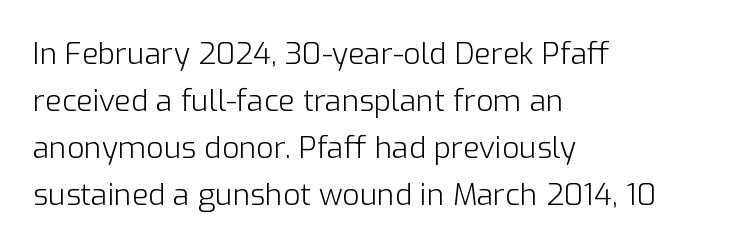
A roman cut, with each character standing at attention. Here the designer chose a conventional face with non-uniform glyph widths. Plain, unruled lines of type. The block of text has a typical density, with ordinary space between rows. The face used here is a sans, in the tradition of grotesques and geometrics. Line starts are locked; line ends wander.
